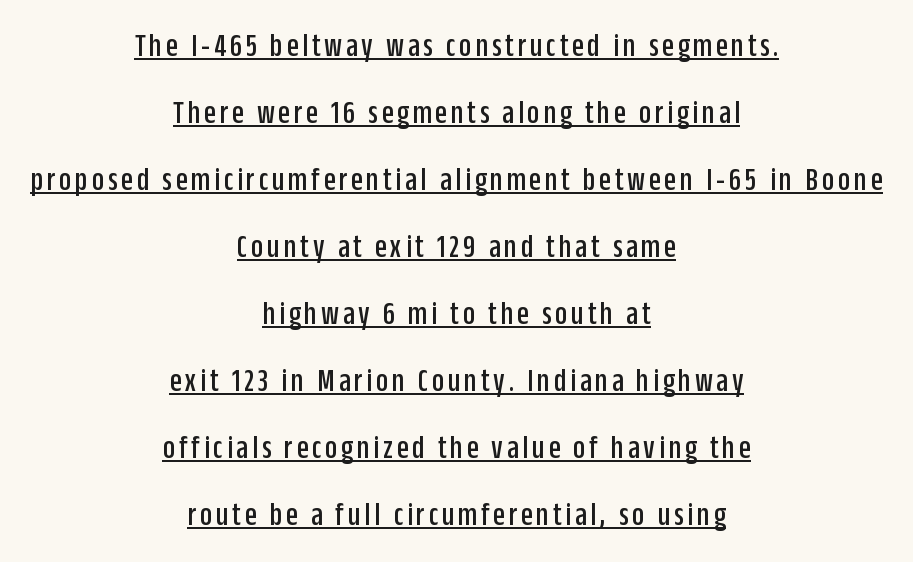
{"serif": "no", "italic": "no", "width": "condensed", "stroke_contrast": "low", "x_height": "large", "monospaced": "no", "underline": "yes", "align": "center", "line_spacing": "loose", "line_spacing_ratio": 1.97, "glyph_px": 34}
